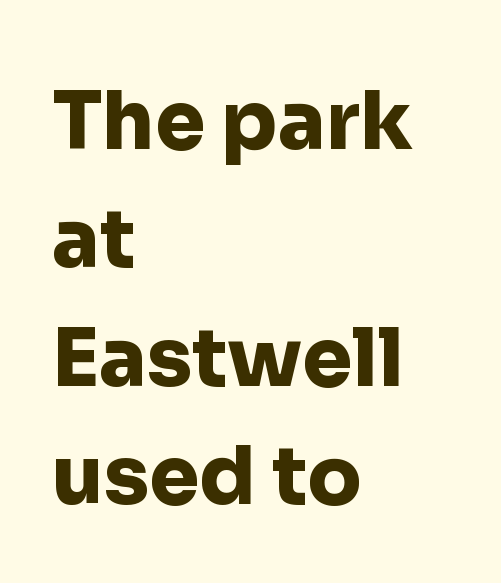
Q: Is the text bold? A: Yes.
Q: Is the text italic (slanted)? A: No, it is upright.
Q: Is the typeface a serif or a sans-serif typeface? A: Sans-serif.
Q: Is the text underlined? A: No.
Q: How is the paragraph aligned? A: Left-aligned.
Q: Is the spacing between letters normal or unusually wide? A: Normal.
Q: Is the spacing between lines tight, normal or loose? A: Normal.
Q: Width (condensed, normal, or wide)? A: Normal.
Q: Stroke contrast? A: Low.
Q: x-height? A: Medium.
Q: Monospaced? A: No.
